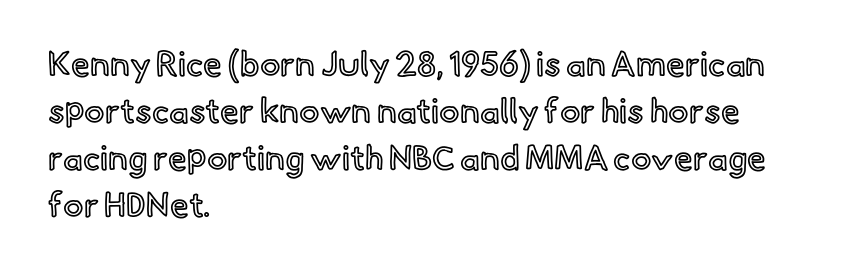
The block of text has a typical density, with ordinary space between rows. Looks like regular typesetting: each glyph gets only the width it needs. The rendering anchors every line to the left-hand side. What stands out about the letter spacing? Nothing — it is the standard amount.
